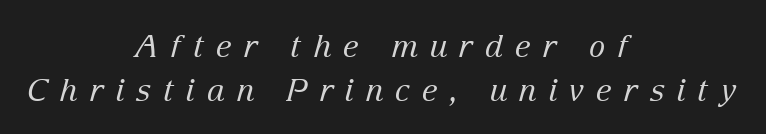
Q: Is the text bold? A: No.
Q: Is the text italic (slanted)? A: Yes, it leans right by about 15 degrees.
Q: Is the typeface a serif or a sans-serif typeface? A: Serif.
Q: Is the text underlined? A: No.
Q: How is the paragraph aligned? A: Centered.
Q: Is the spacing between letters normal or unusually wide? A: Unusually wide.
Q: Is the spacing between lines tight, normal or loose? A: Normal.
Q: Width (condensed, normal, or wide)? A: Normal.
Q: Stroke contrast? A: Low.
Q: x-height? A: Medium.
Q: Monospaced? A: No.
